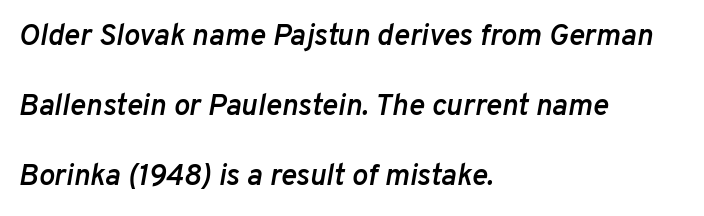
Q: Is the text bold? A: Semi-bold.
Q: Is the text italic (slanted)? A: Yes, it leans right by about 10 degrees.
Q: Is the text underlined? A: No.
Q: How is the paragraph aligned? A: Left-aligned.
Q: Is the spacing between letters normal or unusually wide? A: Normal.
Q: Is the spacing between lines tight, normal or loose? A: Loose.
Q: Width (condensed, normal, or wide)? A: Normal.
Q: Stroke contrast? A: Low.
Q: x-height? A: Medium.
Q: Monospaced? A: No.
